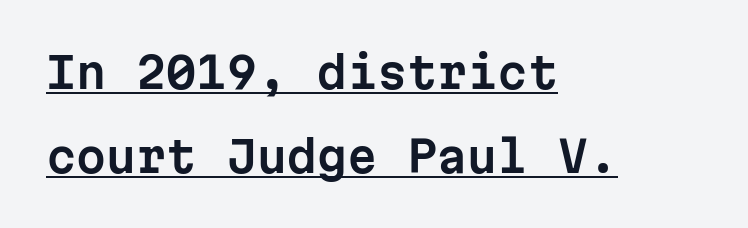
Q: Is the text italic (slanted)? A: No, it is upright.
Q: Is the typeface a serif or a sans-serif typeface? A: Sans-serif.
Q: Is the text underlined? A: Yes.
Q: How is the paragraph aligned? A: Left-aligned.
Q: Is the spacing between letters normal or unusually wide? A: Normal.
Q: Is the spacing between lines tight, normal or loose? A: Loose.
Q: Width (condensed, normal, or wide)? A: Normal.
Q: Stroke contrast? A: Low.
Q: x-height? A: Medium.
Q: Monospaced? A: Yes.
